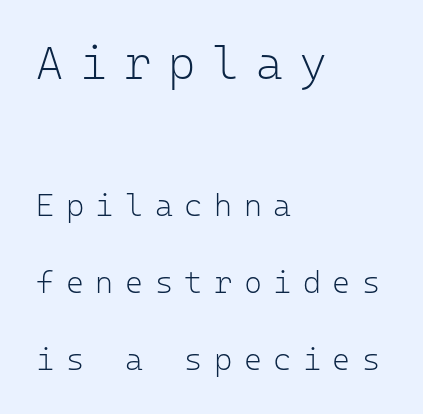
The image shows 46 px light sans-serif type, upright, monospaced; set left-aligned, loose line spacing (2.48x), unusually wide letter spacing (+0.37 em), not underlined; the first (top) block is 1.48x larger; low stroke contrast and a medium x-height.
